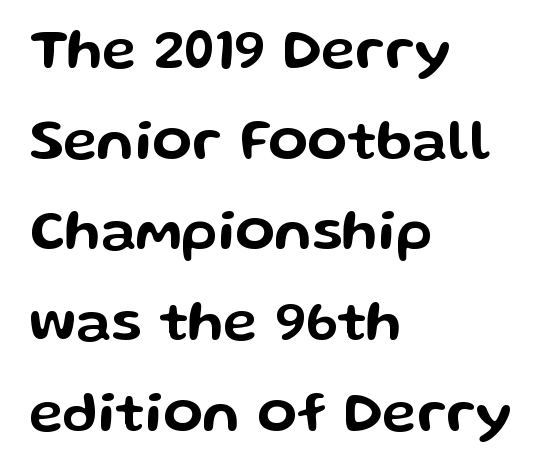
Compared with typical body copy, the letter spacing here is the same. Has an underline been added? It has not. The lines are quadded left. Do the letters lean? They stand straight. Character widths vary here, with narrow letters taking less room than wide ones.
